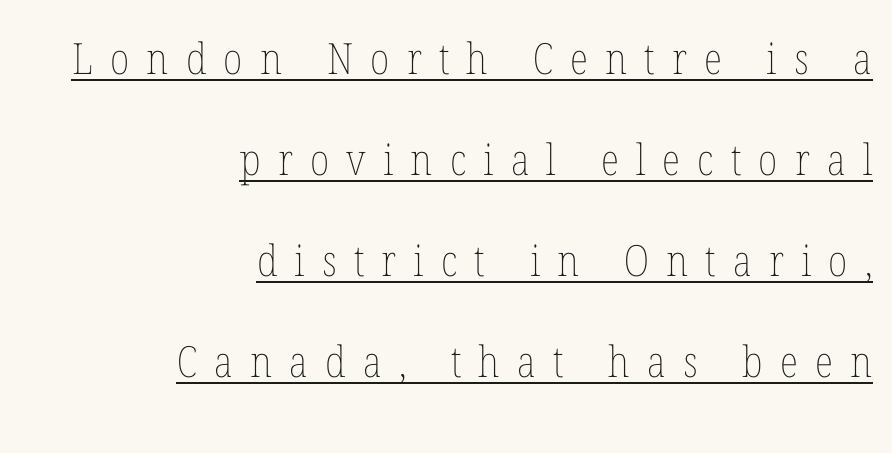
The font's upright variant was chosen for this text. In terms of leading, this rendering errs on the spacious side. The lines are quadded right. Here the designer chose a conventional face with non-uniform glyph widths. The typeface has the unassuming heft of standard copy or less. The rendering inserts visible extra space after every character.
